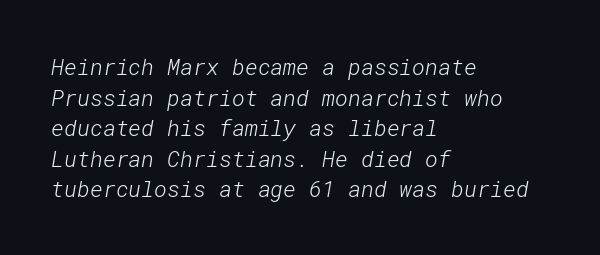
{"bold": "no", "underline": "no", "align": "left", "line_spacing": "normal", "line_spacing_ratio": 1.39, "letter_spacing": "normal", "letter_spacing_em": 0.0, "glyph_px": 22}
